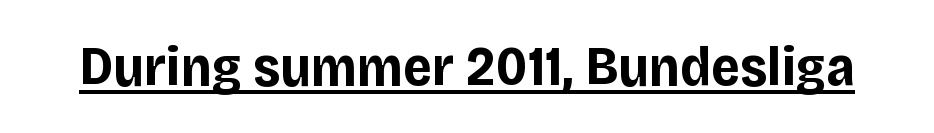
The image shows 56 px bold sans-serif type, upright; set normal letter spacing, underlined; low stroke contrast and a large x-height.
